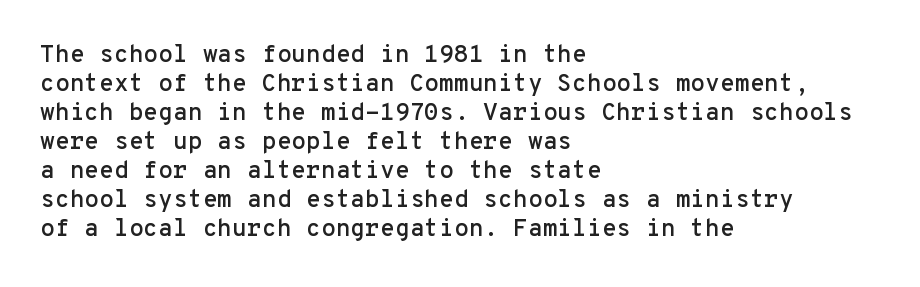
Q: Is the text italic (slanted)? A: No, it is upright.
Q: Is the text underlined? A: No.
Q: How is the paragraph aligned? A: Left-aligned.
Q: Is the spacing between letters normal or unusually wide? A: Normal.
